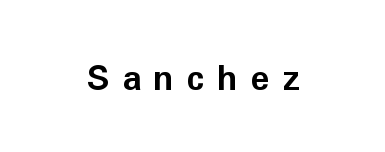
The horizontal fit of the characters is loose and conspicuously gappy. Heft: maximum for text — a bold. Unmarked baselines from the first word to the last. The rendering uses natural spacing where letterforms have individual widths.
